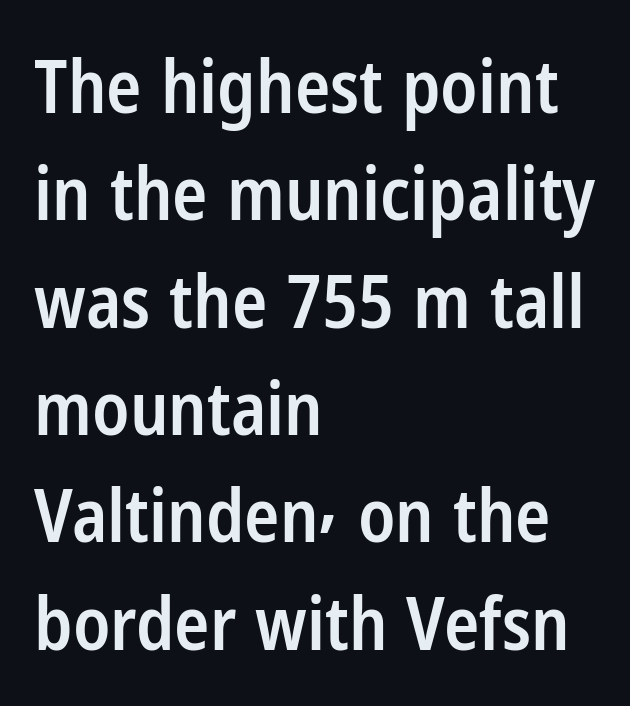
The image shows 73 px semibold, condensed sans-serif type, upright; set left-aligned, normal line spacing (1.47x), normal letter spacing, not underlined; low stroke contrast and a medium x-height.
